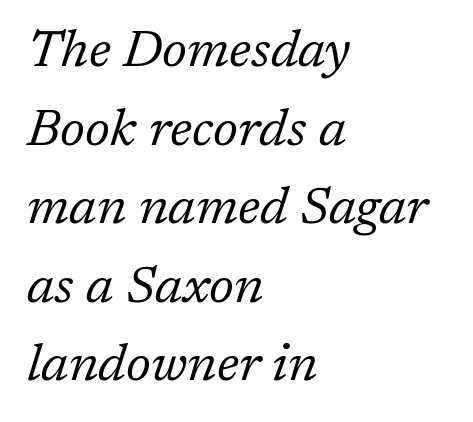
Nothing unusual about the tracking: characters are spaced as the font intends. The specimen omits any rule beneath the text block's lines. The weight would be labelled regular, book, light, or lighter still. Look at the bottom of the vertical strokes: they flare into serifs here. This sample keeps an unexceptional amount of space between lines.
